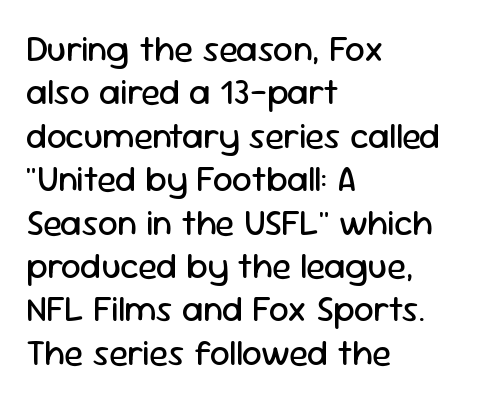
The line texture is even and compact thanks to regular tracking. Notice how the stems are strictly vertical — no italics here. Note: no serifs on the glyphs. Spacing verdict: proportional, widths tailored to each character. Has an underline been added? It has not. The text block is weighted toward the left margin, trailing off unevenly rightward.
